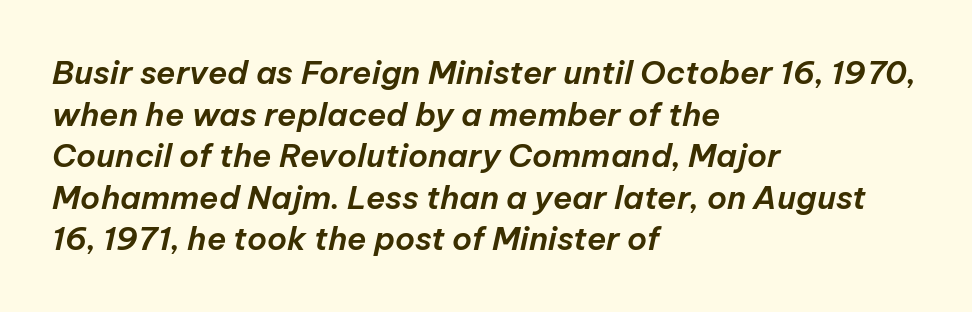
Q: Is the text italic (slanted)? A: Yes, it leans right by about 12 degrees.
Q: Is the text underlined? A: No.
Q: How is the paragraph aligned? A: Left-aligned.
Q: Is the spacing between letters normal or unusually wide? A: Normal.
Q: Is the spacing between lines tight, normal or loose? A: Normal.
Q: Width (condensed, normal, or wide)? A: Normal.
Q: Stroke contrast? A: Low.
Q: x-height? A: Medium.
Q: Monospaced? A: No.
